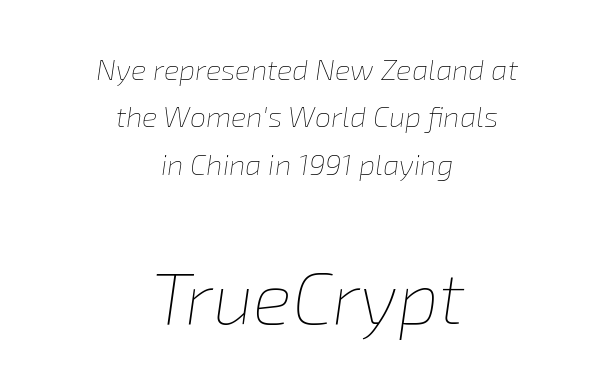
{"italic": "yes", "lean": "right", "slant_degrees": 8, "bold": "no", "weight": "thin", "width": "normal", "stroke_contrast": "low", "x_height": "medium", "monospaced": "no", "underline": "no", "align": "center", "line_spacing": "normal", "line_spacing_ratio": 1.63, "letter_spacing": "normal", "letter_spacing_em": 0.0, "larger_block": "second", "size_ratio": 2.52, "glyph_px": 73}
